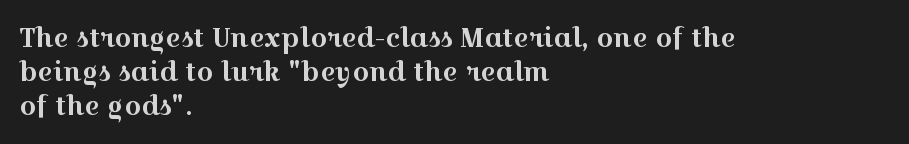
Q: Is the text italic (slanted)? A: No, it is upright.
Q: Is the text underlined? A: No.
Q: How is the paragraph aligned? A: Left-aligned.
Q: Is the spacing between letters normal or unusually wide? A: Normal.
Q: Is the spacing between lines tight, normal or loose? A: Normal.
